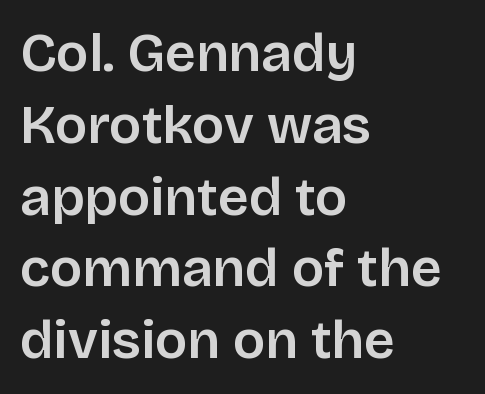
The face used here is rendered with its standard letterfit. Examine the stroke ends and you'll find no serifs. Looks like regular typesetting: each glyph gets only the width it needs. A clean baseline with only descenders dipping below it.
